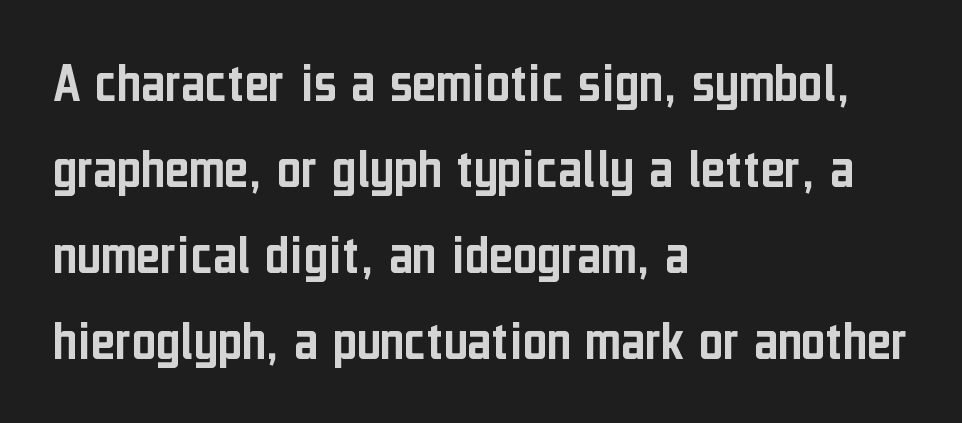
{"serif": "no", "italic": "no", "width": "condensed", "stroke_contrast": "low", "x_height": "medium", "monospaced": "no", "underline": "no", "align": "left", "line_spacing": "normal", "line_spacing_ratio": 1.48, "letter_spacing": "normal", "letter_spacing_em": 0.0, "glyph_px": 58}
